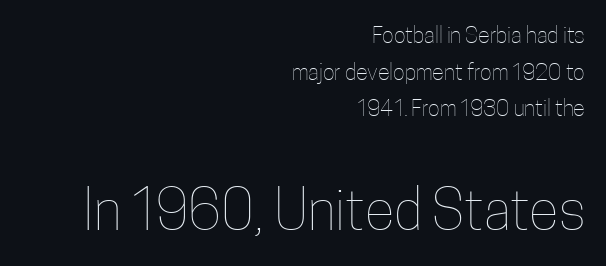
Q: Is the text bold? A: No.
Q: Is the text italic (slanted)? A: No, it is upright.
Q: Is the text underlined? A: No.
Q: How is the paragraph aligned? A: Right-aligned.
Q: Is the spacing between letters normal or unusually wide? A: Normal.
Q: Is the spacing between lines tight, normal or loose? A: Normal.
Q: Which block of text is set in a larger size, the first (top) or the second (bottom)? A: The second (bottom) one.
Q: Width (condensed, normal, or wide)? A: Condensed.
Q: Stroke contrast? A: Low.
Q: x-height? A: Medium.
Q: Monospaced? A: No.
